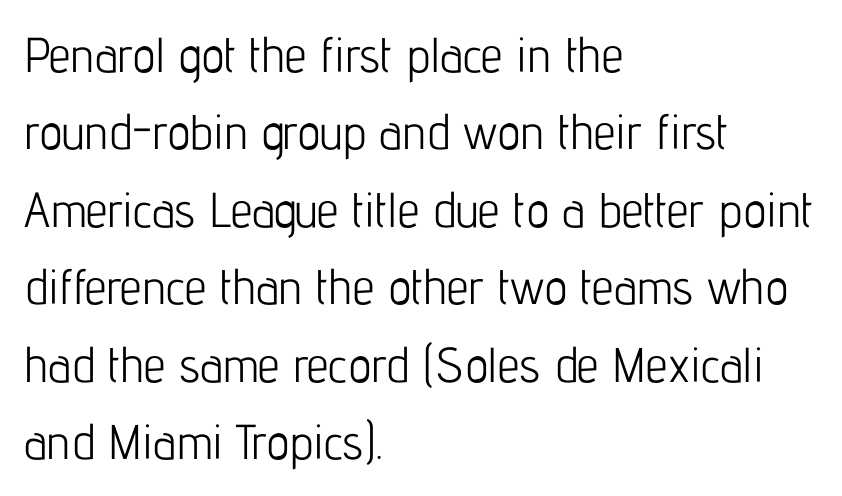
Q: Is the text bold? A: No.
Q: Is the text italic (slanted)? A: No, it is upright.
Q: Is the typeface a serif or a sans-serif typeface? A: Sans-serif.
Q: Is the text underlined? A: No.
Q: How is the paragraph aligned? A: Left-aligned.
Q: Is the spacing between letters normal or unusually wide? A: Normal.
Q: Is the spacing between lines tight, normal or loose? A: Normal.
Q: Width (condensed, normal, or wide)? A: Condensed.
Q: Stroke contrast? A: Low.
Q: x-height? A: Medium.
Q: Monospaced? A: No.
